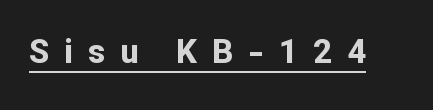
The image shows 33 px bold sans-serif type, upright; set unusually wide letter spacing (+0.45 em), underlined; low stroke contrast and a medium x-height.
